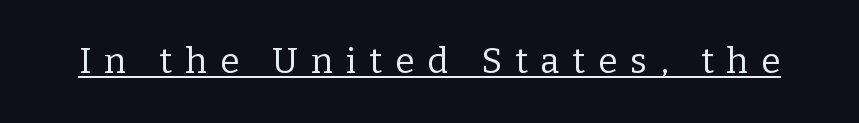
The image shows 35 px regular-weight serif type, upright; set unusually wide letter spacing (+0.37 em), underlined; low stroke contrast and a medium x-height.
